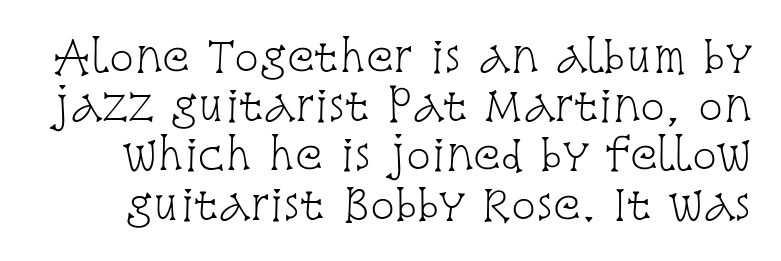
Q: Is the text bold? A: No.
Q: Is the text italic (slanted)? A: No, it is upright.
Q: Is the typeface a serif or a sans-serif typeface? A: Serif.
Q: Is the text underlined? A: No.
Q: Is the spacing between letters normal or unusually wide? A: Normal.
Q: Width (condensed, normal, or wide)? A: Condensed.
Q: Stroke contrast? A: Low.
Q: x-height? A: Large.
Q: Monospaced? A: No.
